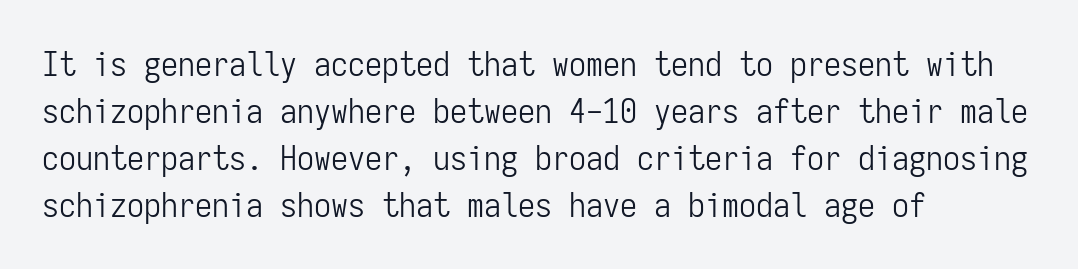
These lines are rendered in a fixed-pitch font. Italic? Not at all — the glyphs are vertical. Nothing unusual about the tracking: characters are spaced as the font intends. Successive baselines arrive at the customary interval. The gap between lines stays unmarked.
